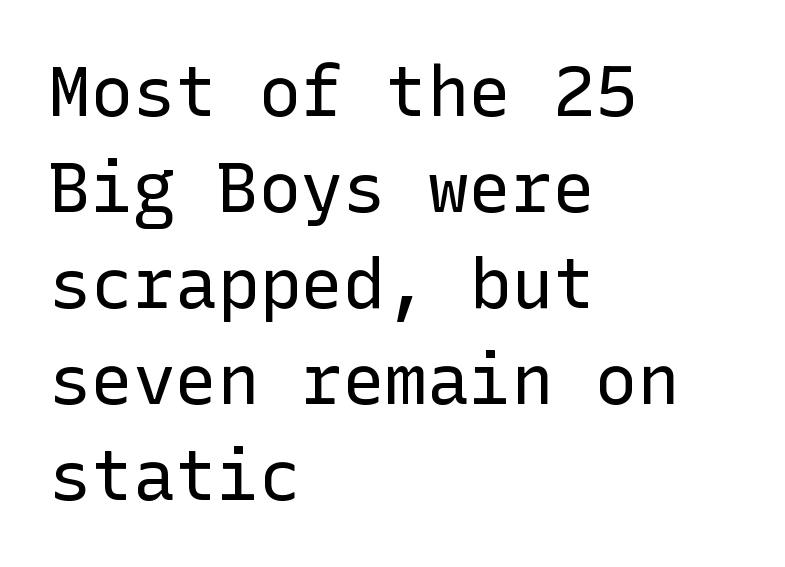
Q: Is the text bold? A: No.
Q: Is the text italic (slanted)? A: No, it is upright.
Q: Is the typeface a serif or a sans-serif typeface? A: Sans-serif.
Q: Is the text underlined? A: No.
Q: How is the paragraph aligned? A: Left-aligned.
Q: Is the spacing between letters normal or unusually wide? A: Normal.
Q: Is the spacing between lines tight, normal or loose? A: Normal.
Q: Width (condensed, normal, or wide)? A: Normal.
Q: Stroke contrast? A: Low.
Q: x-height? A: Medium.
